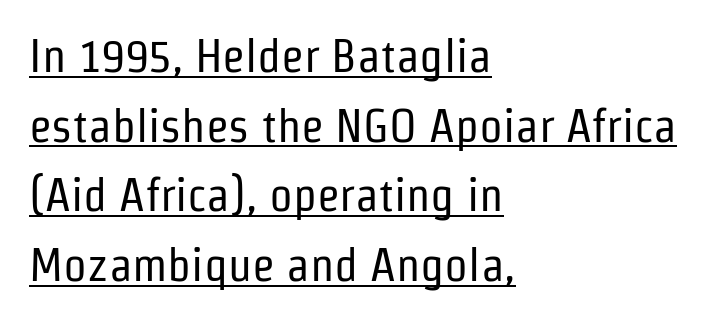
{"serif": "no", "italic": "no", "bold": "no", "weight": "regular", "width": "condensed", "stroke_contrast": "low", "x_height": "medium", "monospaced": "no", "underline": "yes", "align": "left", "line_spacing": "normal", "line_spacing_ratio": 1.48, "letter_spacing": "normal", "letter_spacing_em": 0.0, "glyph_px": 47}
